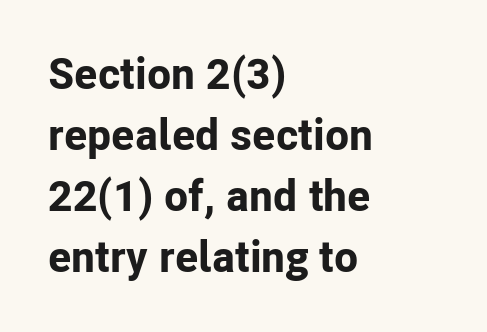
{"serif": "no", "italic": "no", "bold": "yes", "weight": "bold", "width": "normal", "stroke_contrast": "low", "x_height": "medium", "monospaced": "no", "underline": "no", "align": "left", "line_spacing": "normal", "line_spacing_ratio": 1.39, "letter_spacing": "normal", "letter_spacing_em": 0.0, "glyph_px": 44}
